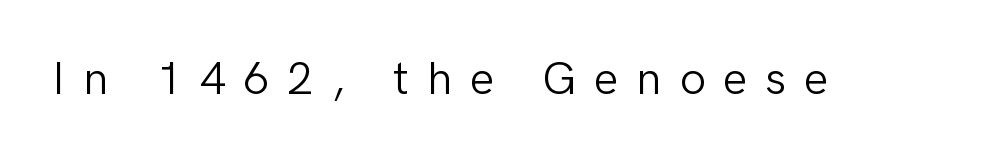
{"serif": "no", "italic": "no", "bold": "no", "weight": "light", "width": "normal", "stroke_contrast": "low", "x_height": "medium", "monospaced": "no", "underline": "no", "letter_spacing": "wide", "letter_spacing_em": 0.39, "glyph_px": 46}
